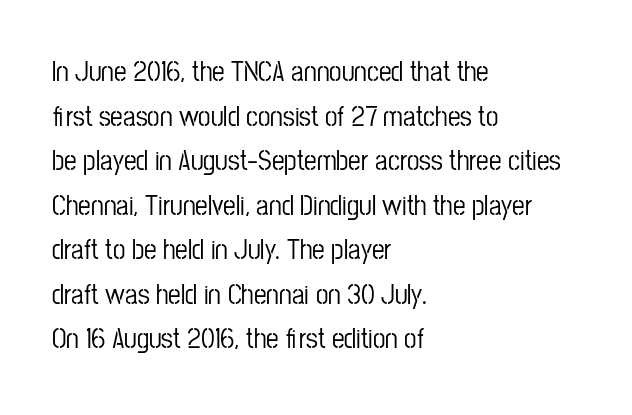
Q: Is the text italic (slanted)? A: No, it is upright.
Q: Is the typeface a serif or a sans-serif typeface? A: Sans-serif.
Q: Is the text underlined? A: No.
Q: How is the paragraph aligned? A: Left-aligned.
Q: Is the spacing between letters normal or unusually wide? A: Normal.
Q: Is the spacing between lines tight, normal or loose? A: Normal.
Q: Width (condensed, normal, or wide)? A: Condensed.
Q: Stroke contrast? A: Low.
Q: x-height? A: Medium.
Q: Monospaced? A: No.
